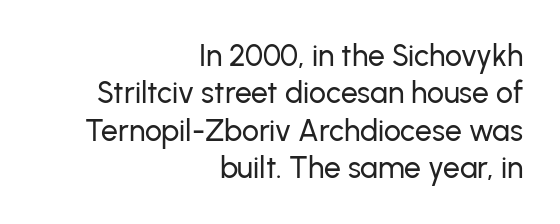
The image shows 30 px sans-serif type, upright; set right-aligned, normal line spacing (1.25x), normal letter spacing, not underlined; low stroke contrast and a medium x-height.
